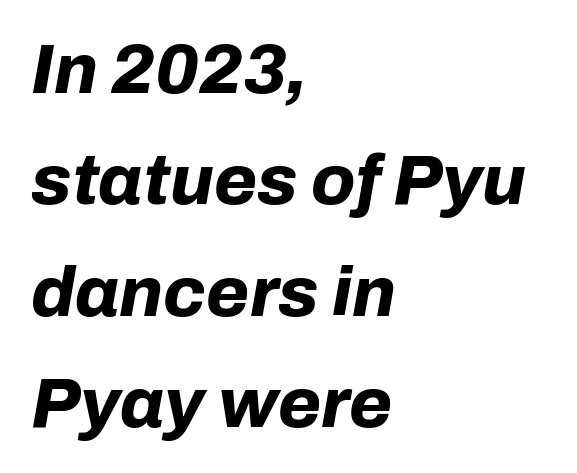
Q: Is the text bold? A: Yes.
Q: Is the text italic (slanted)? A: Yes, it leans right by about 10 degrees.
Q: Is the text underlined? A: No.
Q: How is the paragraph aligned? A: Left-aligned.
Q: Is the spacing between letters normal or unusually wide? A: Normal.
Q: Is the spacing between lines tight, normal or loose? A: Normal.
Q: Width (condensed, normal, or wide)? A: Normal.
Q: Stroke contrast? A: Low.
Q: x-height? A: Medium.
Q: Monospaced? A: No.
